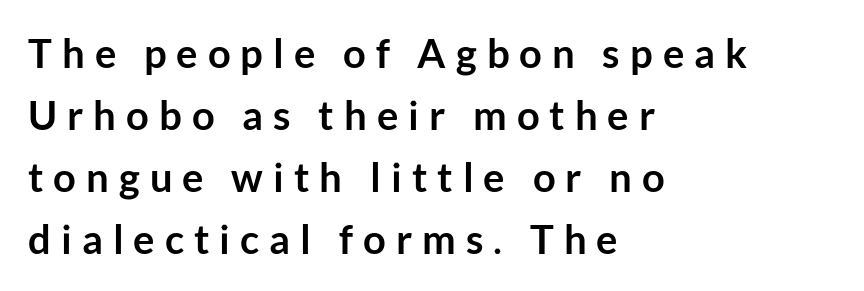
{"serif": "no", "italic": "no", "bold": "yes", "weight": "semibold", "width": "normal", "stroke_contrast": "low", "x_height": "medium", "monospaced": "no", "underline": "no", "align": "left", "line_spacing": "normal", "line_spacing_ratio": 1.55, "letter_spacing": "wide", "letter_spacing_em": 0.25, "glyph_px": 40}
